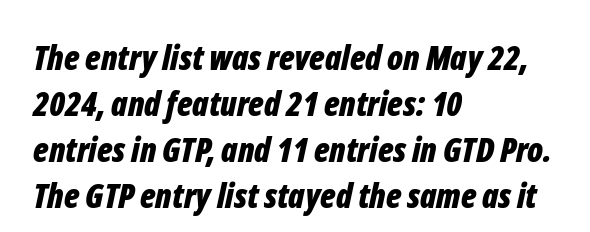
Q: Is the text bold? A: Yes.
Q: Is the text italic (slanted)? A: Yes, it leans right by about 12 degrees.
Q: Is the text underlined? A: No.
Q: How is the paragraph aligned? A: Left-aligned.
Q: Is the spacing between letters normal or unusually wide? A: Normal.
Q: Is the spacing between lines tight, normal or loose? A: Normal.
Q: Width (condensed, normal, or wide)? A: Condensed.
Q: Stroke contrast? A: Low.
Q: x-height? A: Medium.
Q: Monospaced? A: No.
